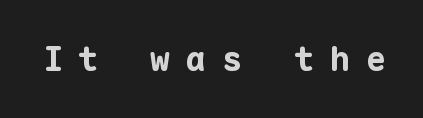
This sample uses a sans-serif face. This is roman type, the default non-slanted kind. Heavy-handed strokes throughout: this text is bold. The face used here is monospaced, like something from a code editor. Check under the words: just untouched page.
